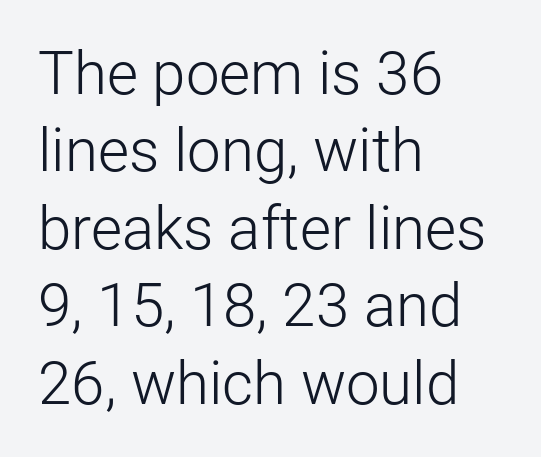
The image shows 60 px light sans-serif type, upright; set left-aligned, normal line spacing (1.29x), normal letter spacing, not underlined; low stroke contrast and a medium x-height.
